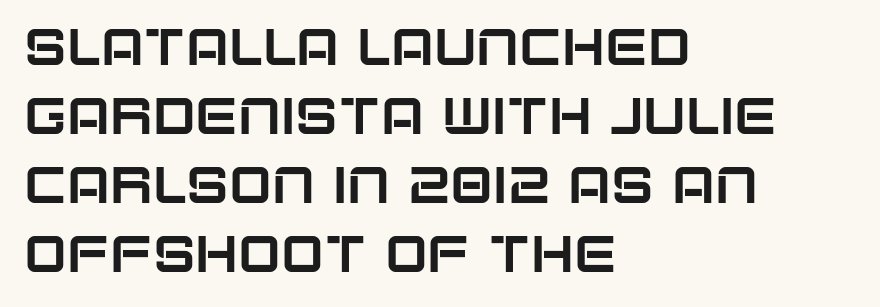
The image shows 51 px sans-serif type, upright; set left-aligned, normal line spacing (1.35x), normal letter spacing, not underlined; low stroke contrast and a large x-height.
